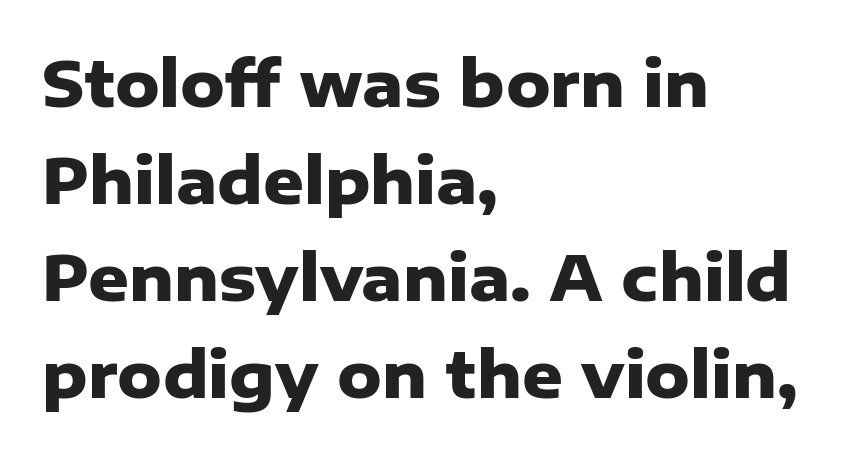
Alignment: flush left. Horizontal bands of white between lines are of average thickness. Look at the tracking — it's just the regular setting, nothing added. Notice how the stems are strictly vertical — no italics here. Plenty of ink on the page — the face is bold.
